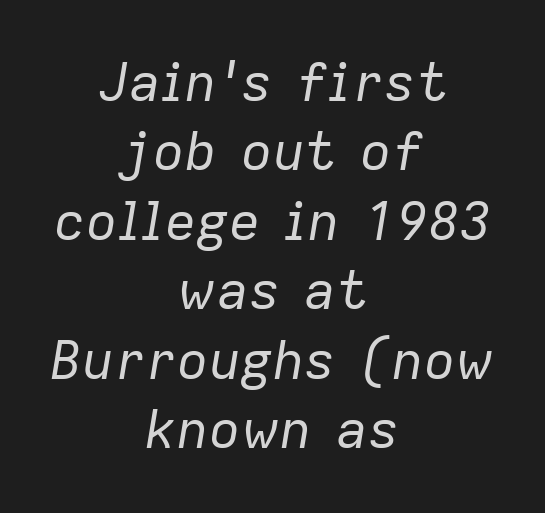
Line starts and ends both wander, symmetrically. No extra ink here — the face is not bold. The tracking reads as untouched default to a designer's eye. It's the slanting kind of type. This sample has the flowing, uneven cadence of proportional lettering.
